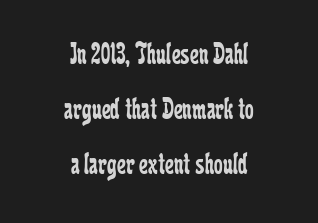
{"serif": "yes", "italic": "no", "bold": "no", "weight": "regular", "width": "condensed", "stroke_contrast": "low", "x_height": "medium", "monospaced": "no", "underline": "no", "align": "center", "line_spacing_ratio": 1.78, "letter_spacing": "normal", "letter_spacing_em": 0.0, "glyph_px": 31}
